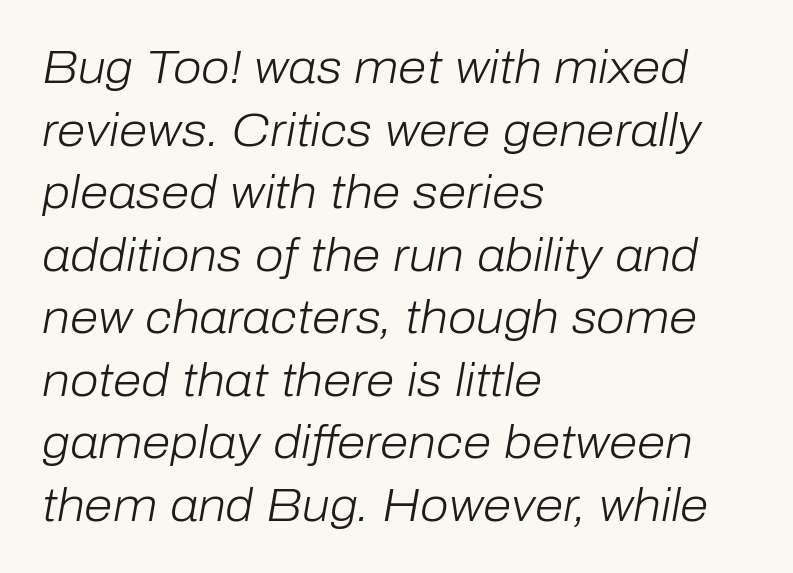
{"italic": "yes", "lean": "right", "slant_degrees": 10, "bold": "no", "weight": "light", "width": "normal", "stroke_contrast": "low", "x_height": "medium", "monospaced": "no", "underline": "no", "align": "left", "line_spacing": "normal", "line_spacing_ratio": 1.36, "letter_spacing": "normal", "letter_spacing_em": 0.0, "glyph_px": 46}
